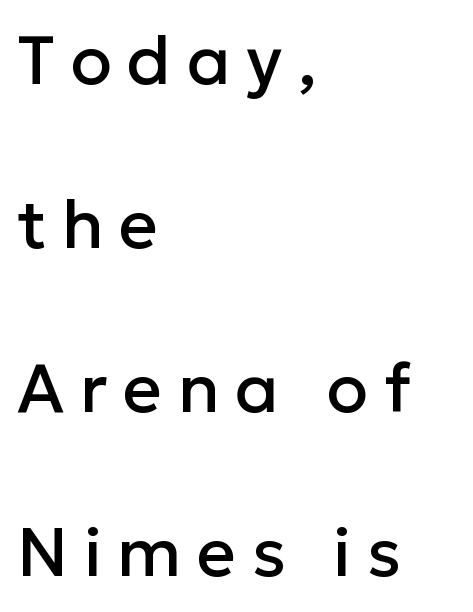
The image shows 68 px sans-serif type, upright; set left-aligned, loose line spacing (2.41x), unusually wide letter spacing (+0.23 em), not underlined; low stroke contrast and a medium x-height.
